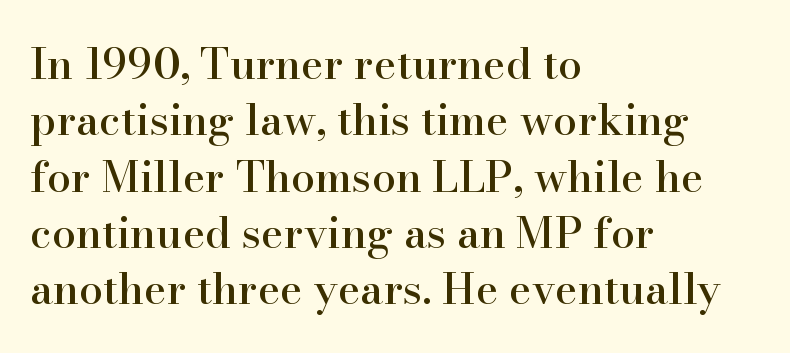
The image shows 43 px serif type, upright; set left-aligned, normal line spacing (1.31x), normal letter spacing, not underlined; high stroke contrast and a small x-height.
